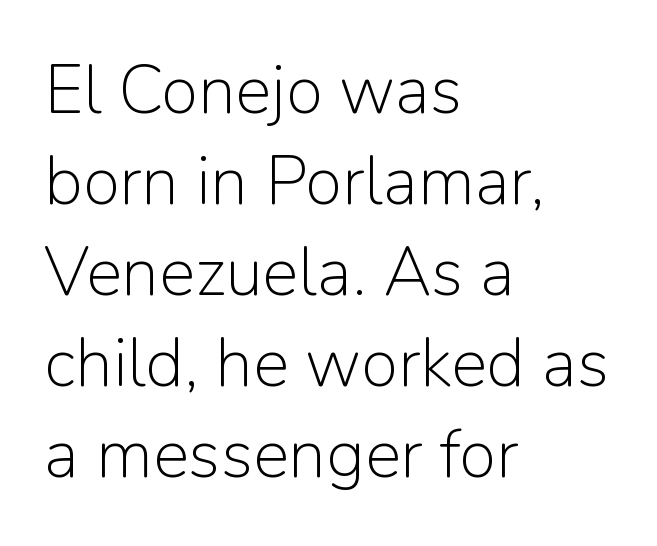
{"serif": "no", "italic": "no", "bold": "no", "weight": "light", "width": "normal", "stroke_contrast": "low", "x_height": "medium", "monospaced": "no", "underline": "no", "align": "left", "line_spacing": "normal", "line_spacing_ratio": 1.34, "letter_spacing": "normal", "letter_spacing_em": 0.0, "glyph_px": 68}
